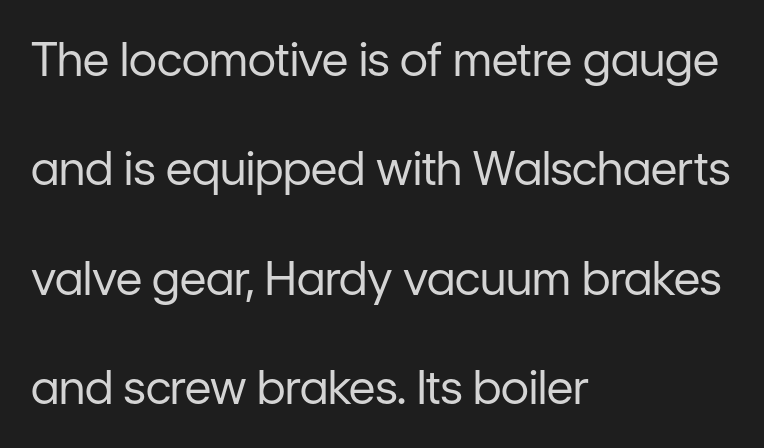
The weight would be labelled regular, book, light, or lighter still. Spacing verdict: proportional, widths tailored to each character. Spacing between characters is what you'd get straight out of the box. Look at the bottom of the vertical strokes: they stop flat, with no serifs. The passage shown stacks its lines with a broad gap.
